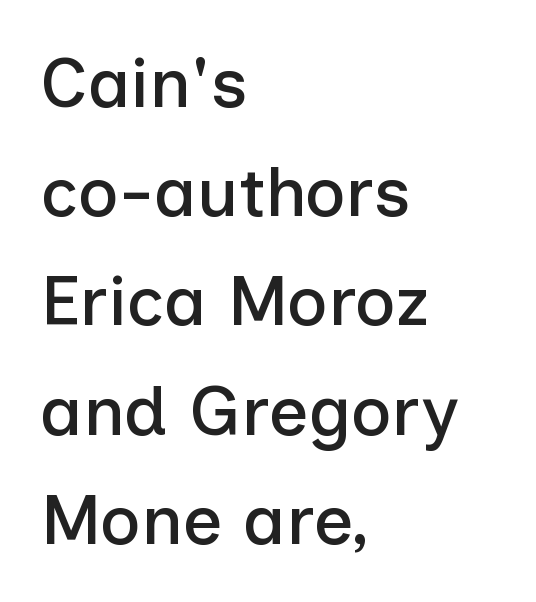
Q: Is the text italic (slanted)? A: No, it is upright.
Q: Is the typeface a serif or a sans-serif typeface? A: Sans-serif.
Q: Is the text underlined? A: No.
Q: How is the paragraph aligned? A: Left-aligned.
Q: Is the spacing between letters normal or unusually wide? A: Normal.
Q: Is the spacing between lines tight, normal or loose? A: Normal.
Q: Width (condensed, normal, or wide)? A: Normal.
Q: Stroke contrast? A: Low.
Q: x-height? A: Medium.
Q: Monospaced? A: No.
